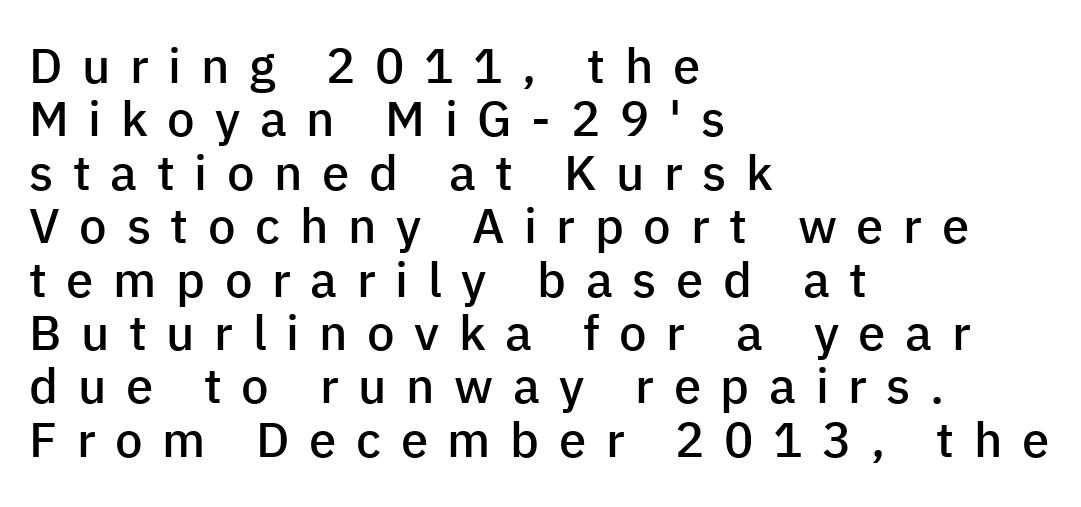
{"serif": "no", "italic": "no", "bold": "semi", "weight": "semibold", "width": "normal", "stroke_contrast": "low", "x_height": "medium", "monospaced": "no", "underline": "no", "align": "left", "line_spacing": "tight", "line_spacing_ratio": 1.09, "letter_spacing": "wide", "letter_spacing_em": 0.4, "glyph_px": 49}
